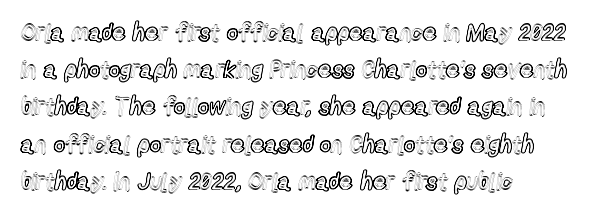
Interline gaps are of average width in this sample. The face used here is rendered with its standard letterfit. Leftover space on each line is placed entirely after the last word. Beneath every word, the page is bare.
